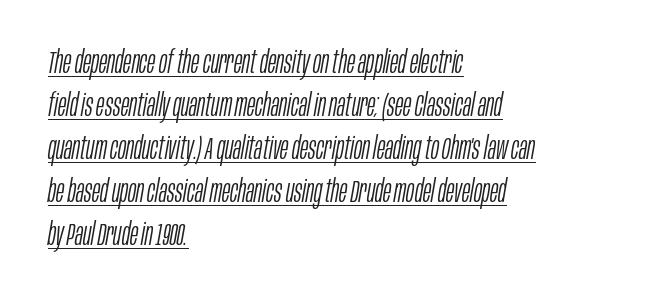
Left-aligned paragraph, ragged on the right. Do the characters align in a grid? No, the font is proportional. Quick note: italic. Stroke mass is kept to a normal reading level or below. If you measured baseline to baseline, you'd find a middling distance.
